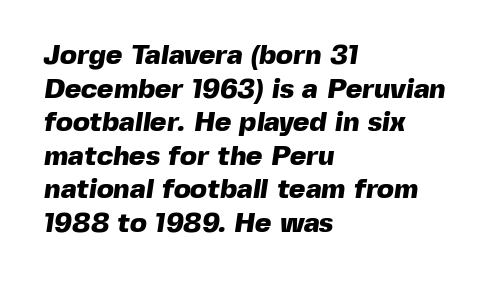
Each word holds together tightly as a unit, with standard inter-letter gaps. Decoration check: the copy has no underline. Font category for this specimen: sans-serif. Thick stems and heavy bowls — unmistakably bold. Horizontally, the lines are justified to the leading edge only.
